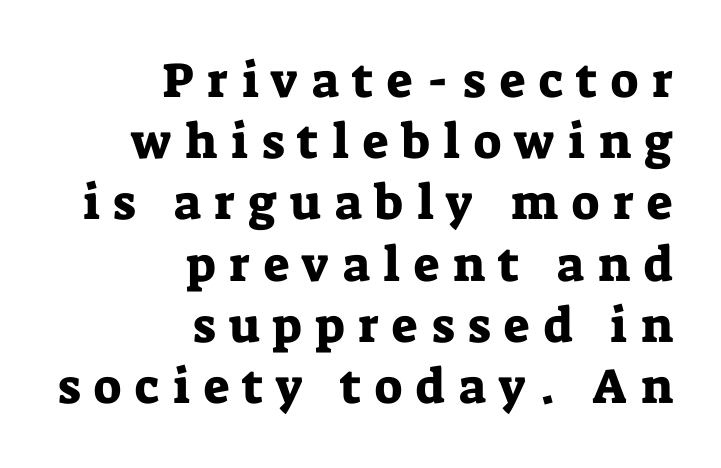
{"serif": "yes", "italic": "no", "width": "normal", "stroke_contrast": "low", "x_height": "medium", "monospaced": "no", "underline": "no", "align": "right", "line_spacing": "normal", "line_spacing_ratio": 1.25, "letter_spacing": "wide", "letter_spacing_em": 0.28, "glyph_px": 49}
